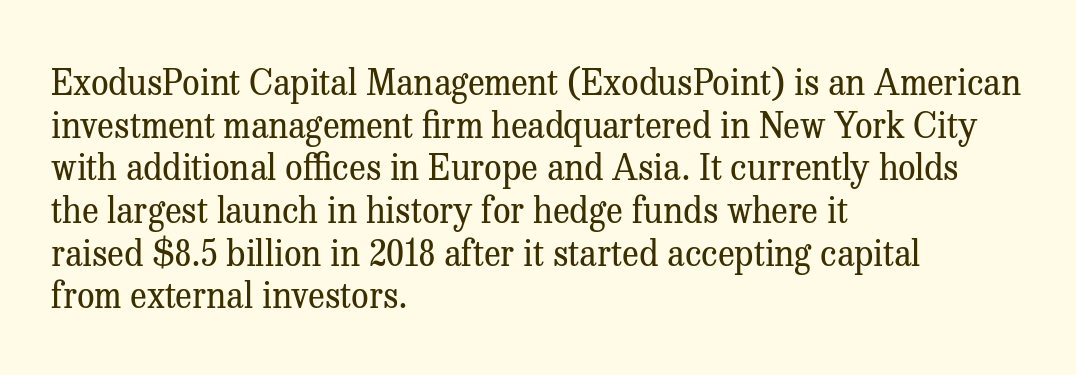
What stands out about the letter spacing? Nothing — it is the standard amount. Summary of weight: not heavy and not bold. Reading down the block, your eye returns to a fixed left position each line. Quick note: not italic, upright. This sample uses a serif face. The space beneath each line is pristine and unruled.
